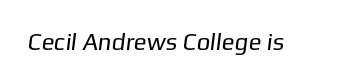
{"bold": "no", "underline": "no", "letter_spacing": "normal", "letter_spacing_em": 0.0, "glyph_px": 24}
